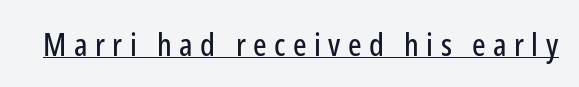
Q: Is the text italic (slanted)? A: No, it is upright.
Q: Is the typeface a serif or a sans-serif typeface? A: Sans-serif.
Q: Is the text underlined? A: Yes.
Q: Is the spacing between letters normal or unusually wide? A: Unusually wide.
Q: Width (condensed, normal, or wide)? A: Condensed.
Q: Stroke contrast? A: Low.
Q: x-height? A: Medium.
Q: Monospaced? A: No.
